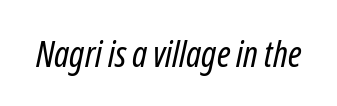
The image shows 36 px regular-weight, condensed type, italic (leaning right); set normal letter spacing, not underlined; low stroke contrast and a medium x-height.
